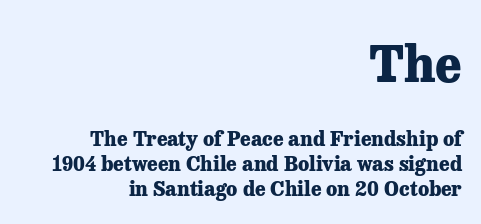
Q: Is the text bold? A: Yes.
Q: Is the text italic (slanted)? A: No, it is upright.
Q: Is the typeface a serif or a sans-serif typeface? A: Serif.
Q: Is the text underlined? A: No.
Q: How is the paragraph aligned? A: Right-aligned.
Q: Is the spacing between letters normal or unusually wide? A: Normal.
Q: Which block of text is set in a larger size, the first (top) or the second (bottom)? A: The first (top) one.
Q: Width (condensed, normal, or wide)? A: Normal.
Q: Stroke contrast? A: Low.
Q: x-height? A: Medium.
Q: Monospaced? A: No.
